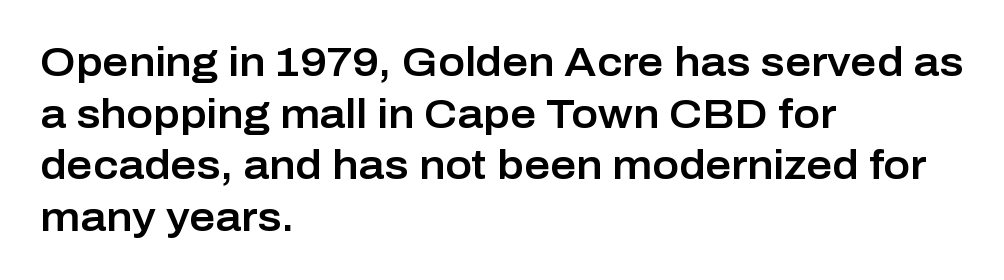
{"serif": "no", "italic": "no", "width": "normal", "stroke_contrast": "low", "x_height": "medium", "monospaced": "no", "underline": "no", "align": "left", "line_spacing": "normal", "line_spacing_ratio": 1.29, "letter_spacing": "normal", "letter_spacing_em": 0.0, "glyph_px": 40}
